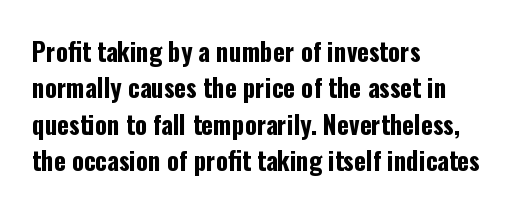
The image shows 25 px bold type, upright; set left-aligned, normal line spacing (1.46x), normal letter spacing, not underlined.
